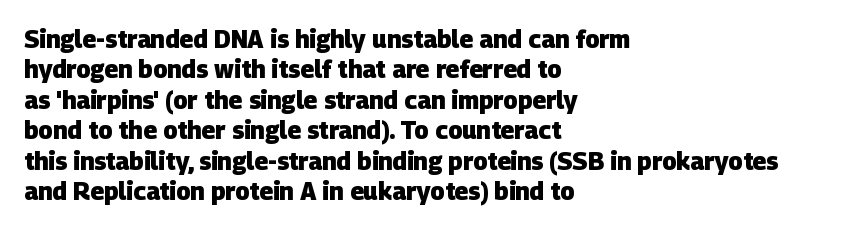
The image shows 24 px bold type; set left-aligned, normal line spacing (1.27x), normal letter spacing, not underlined.
